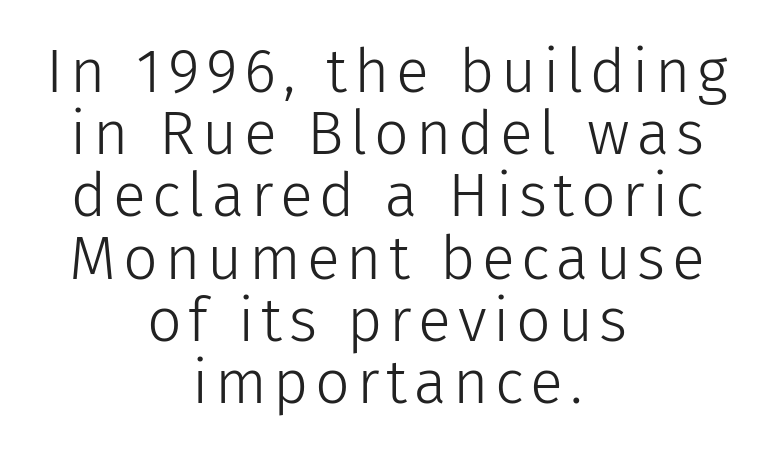
Q: Is the text bold? A: No.
Q: Is the text italic (slanted)? A: No, it is upright.
Q: Is the typeface a serif or a sans-serif typeface? A: Sans-serif.
Q: Is the text underlined? A: No.
Q: How is the paragraph aligned? A: Centered.
Q: Is the spacing between lines tight, normal or loose? A: Tight.
Q: Width (condensed, normal, or wide)? A: Normal.
Q: Stroke contrast? A: Low.
Q: x-height? A: Medium.
Q: Monospaced? A: No.
